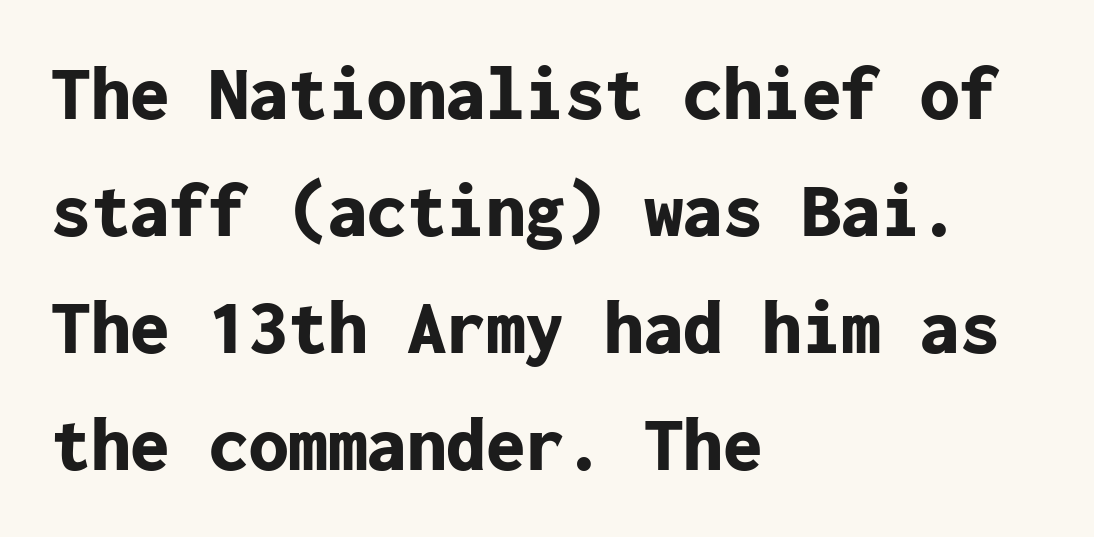
The face used here is monospaced, like something from a code editor. The words here are not underlined. Compared with an ordinary text face, these strokes are far heavier — a full bold. Whoever set this chose a conventional vertical rhythm.
